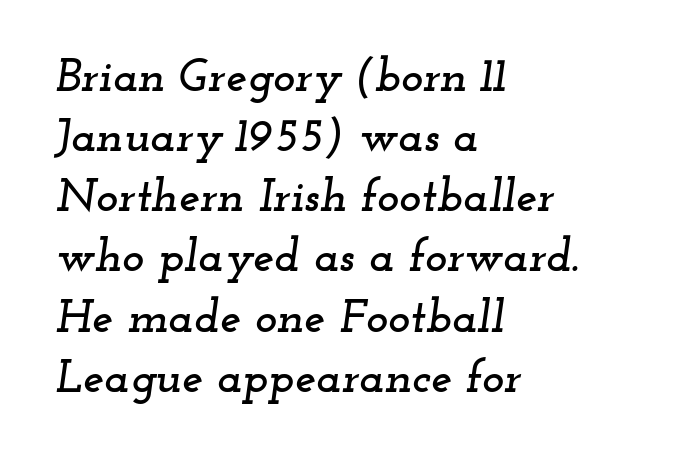
In terms of posture, this sample is oblique. The passage shown is typed in a proportional face where columns would drift. This is serif lettering, the kind often seen in printed books. Has an underline been added? It has not.
